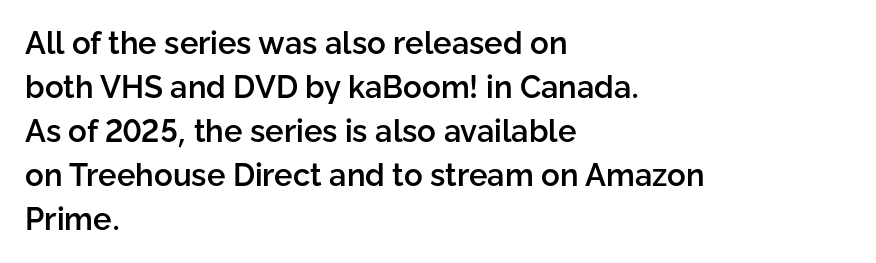
Caption: multi-line text, flush left, ragged right. How heavy is the stroke? Medium-heavy — a semibold, shy of bold. Does the lettering tilt? It doesn't — this is upright. Note the varied advance widths — an 'i' is clearly narrower than an 'm'. Clear beneath every line of the passage.
